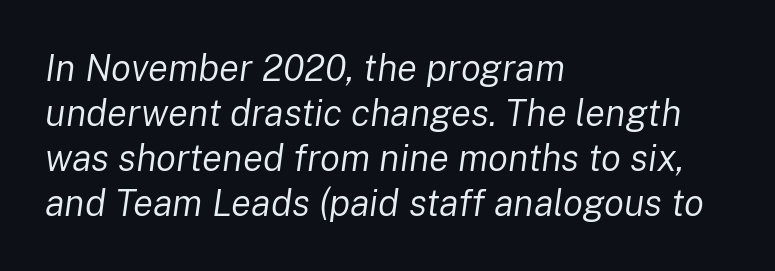
{"italic": "yes", "lean": "right", "slant_degrees": 8, "bold": "no", "weight": "regular", "width": "normal", "stroke_contrast": "low", "x_height": "medium", "monospaced": "no", "underline": "no", "align": "left", "line_spacing_ratio": 1.22, "letter_spacing": "normal", "letter_spacing_em": 0.0, "glyph_px": 37}
